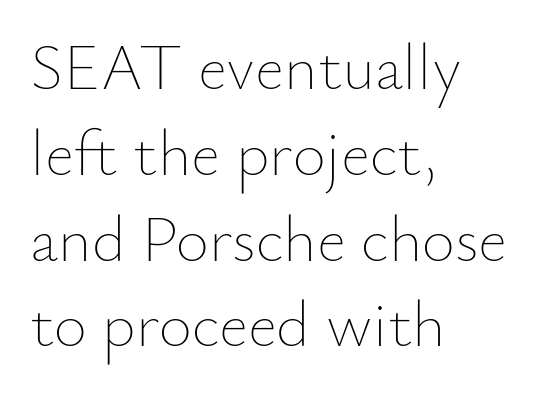
The gap between lines stays unmarked. All the whitespace from short lines collects on the right. Standard letterfit; no display-style spreading of the glyphs. Style check: upright.
